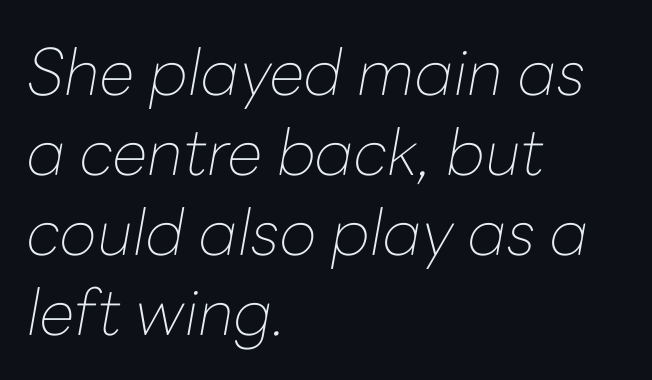
If you drew a ruler down the left edge, every line would touch it. One glance says typical: line gaps are just what's usual. The face used here is proportionally spaced, like ordinary book or web type. Underlining? Definitely not there. The rendering keeps characters at their native spacing.
